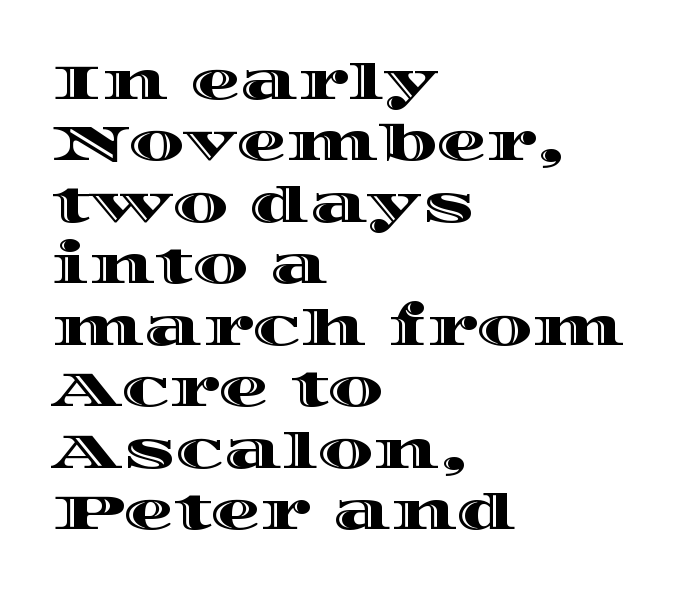
Q: Is the text italic (slanted)? A: No, it is upright.
Q: Is the text underlined? A: No.
Q: How is the paragraph aligned? A: Left-aligned.
Q: Is the spacing between letters normal or unusually wide? A: Normal.
Q: Width (condensed, normal, or wide)? A: Wide.
Q: x-height? A: Large.
Q: Monospaced? A: No.
